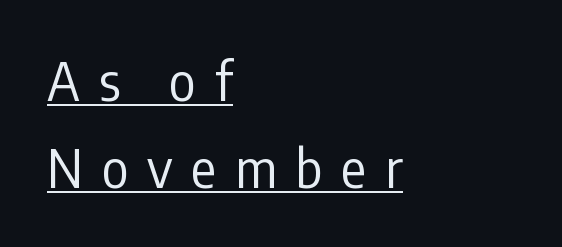
A student would call this left alignment; a typographer would say flush left, rag right. The rendering shows plain stroke endings on the letterforms — a sans-serif design. The characters are drawn with everyday or finer stroke widths. Underlining? Definitely there.
